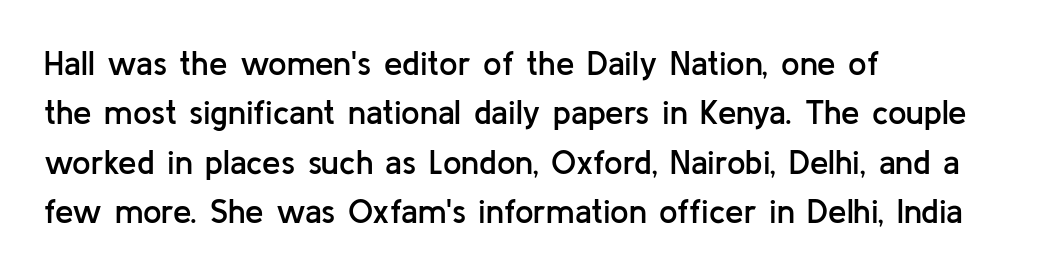
Q: Is the text bold? A: Semi-bold.
Q: Is the text italic (slanted)? A: No, it is upright.
Q: Is the typeface a serif or a sans-serif typeface? A: Sans-serif.
Q: Is the text underlined? A: No.
Q: How is the paragraph aligned? A: Left-aligned.
Q: Is the spacing between letters normal or unusually wide? A: Normal.
Q: Is the spacing between lines tight, normal or loose? A: Normal.
Q: Width (condensed, normal, or wide)? A: Normal.
Q: Stroke contrast? A: Low.
Q: x-height? A: Medium.
Q: Monospaced? A: No.
